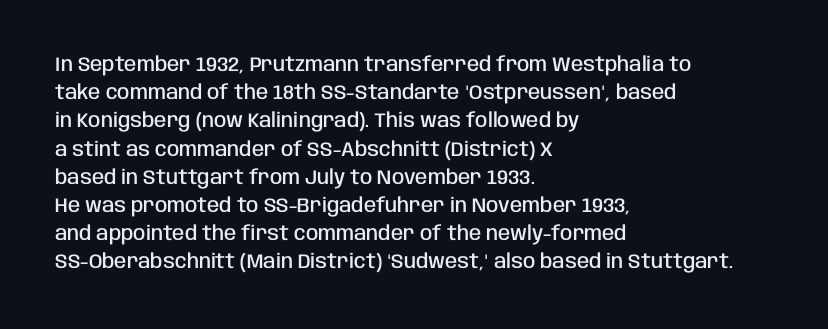
{"italic": "no", "bold": "semi", "underline": "no", "align": "left", "line_spacing": "normal", "line_spacing_ratio": 1.41, "letter_spacing": "normal", "letter_spacing_em": 0.0, "glyph_px": 20}
